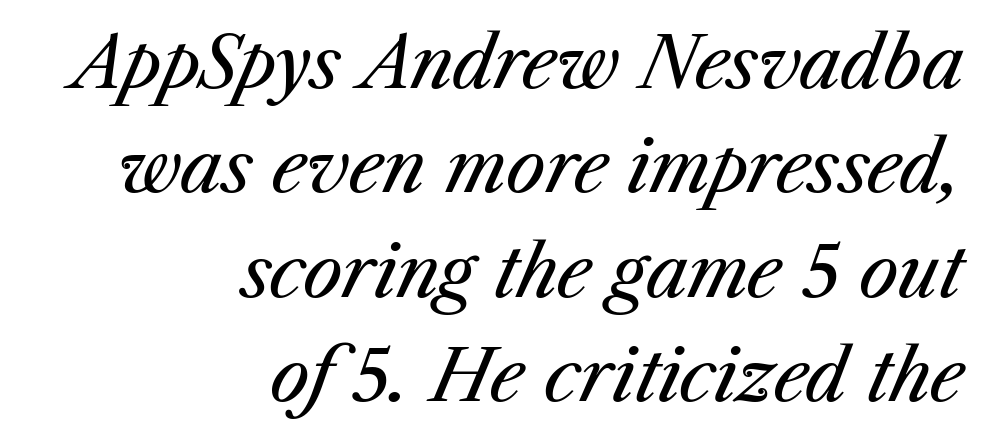
The image shows 71 px regular-weight type, italic (leaning right); set right-aligned, normal line spacing (1.47x), normal letter spacing, not underlined; medium stroke contrast and a medium x-height.
